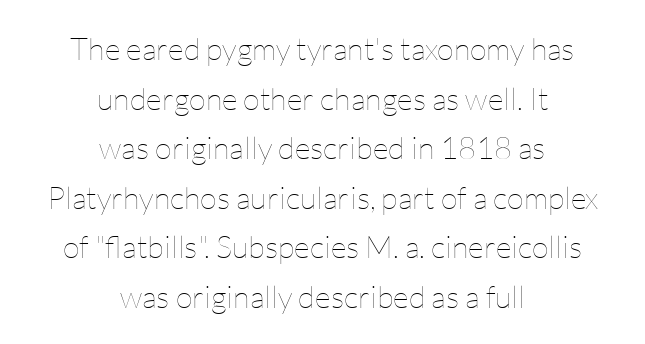
The image shows 31 px thin type, upright; set centered, normal line spacing (1.6x), normal letter spacing, not underlined; low stroke contrast and a medium x-height.
